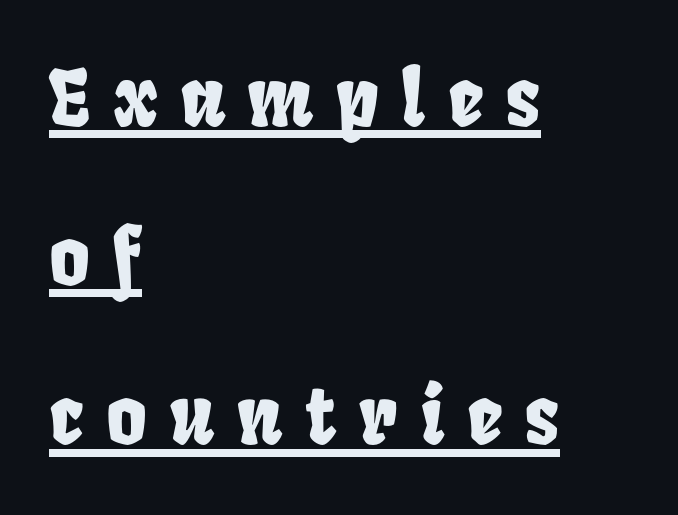
{"width": "condensed", "stroke_contrast": "low", "x_height": "large", "monospaced": "no", "underline": "yes", "align": "left", "line_spacing": "loose", "line_spacing_ratio": 2.04, "letter_spacing": "wide", "letter_spacing_em": 0.29, "glyph_px": 78}
